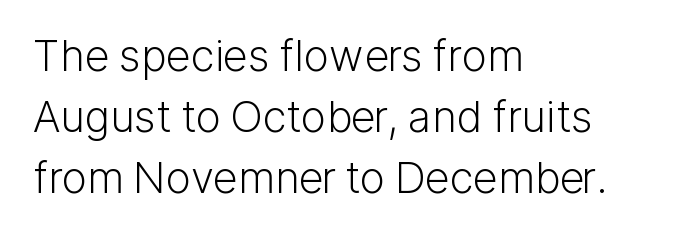
The image shows 43 px light sans-serif type, upright; set left-aligned, normal line spacing (1.42x), normal letter spacing, not underlined; low stroke contrast and a medium x-height.
